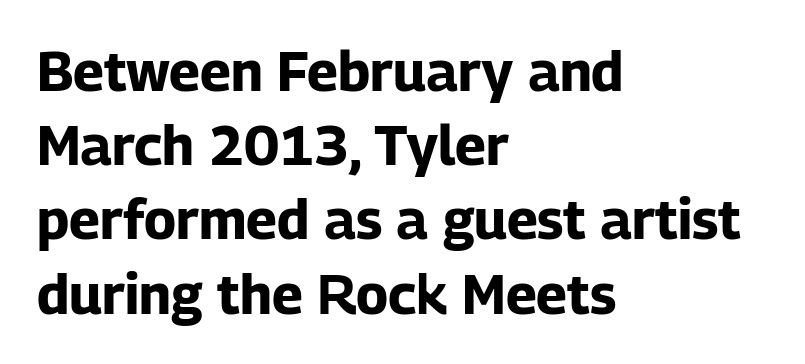
{"serif": "no", "italic": "no", "bold": "yes", "weight": "bold", "width": "normal", "stroke_contrast": "low", "x_height": "medium", "monospaced": "no", "underline": "no", "align": "left", "line_spacing": "normal", "line_spacing_ratio": 1.35, "letter_spacing": "normal", "letter_spacing_em": 0.0, "glyph_px": 55}
